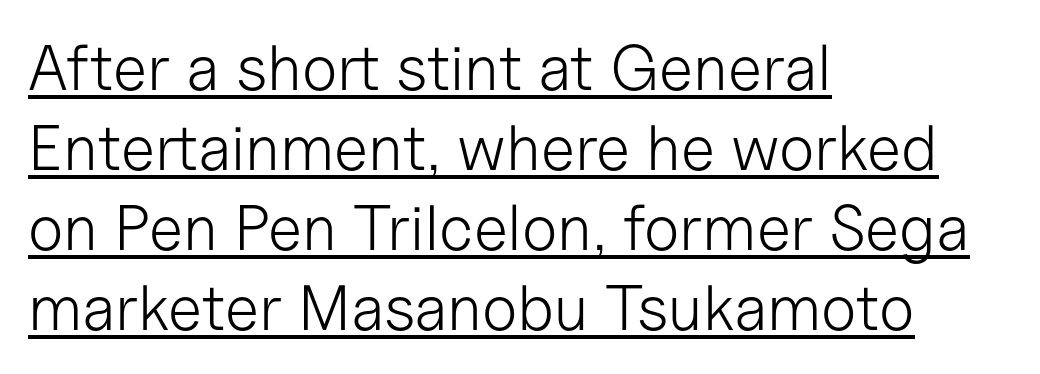
The passage shown is typed in a proportional face where columns would drift. Underlined type. A typesetter would call this zero additional tracking. Caption: multi-line text, flush left, ragged right. Unbolded letterforms with no extra heft.
